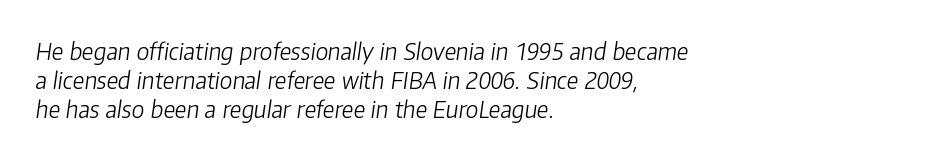
{"italic": "yes", "lean": "right", "slant_degrees": 8, "bold": "no", "underline": "no", "align": "left", "line_spacing": "normal", "line_spacing_ratio": 1.26, "letter_spacing": "normal", "letter_spacing_em": 0.0, "glyph_px": 23}
